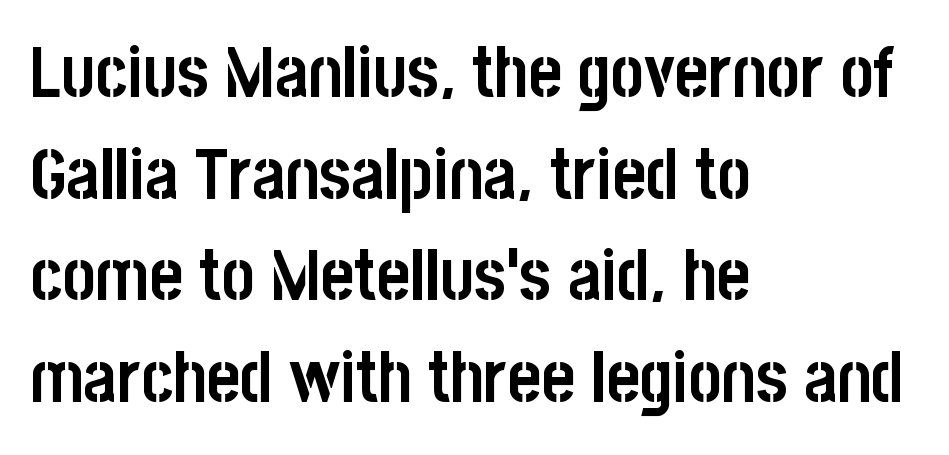
{"serif": "no", "italic": "no", "bold": "yes", "weight": "semibold", "width": "condensed", "stroke_contrast": "low", "x_height": "large", "monospaced": "no", "underline": "no", "align": "left", "line_spacing": "normal", "line_spacing_ratio": 1.43, "letter_spacing": "normal", "letter_spacing_em": 0.0, "glyph_px": 71}
